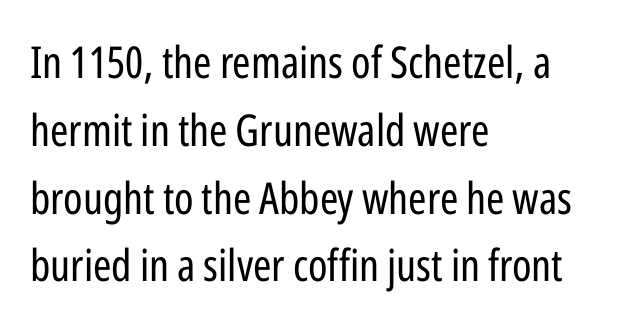
Q: Is the text bold? A: No.
Q: Is the text italic (slanted)? A: No, it is upright.
Q: Is the typeface a serif or a sans-serif typeface? A: Sans-serif.
Q: Is the text underlined? A: No.
Q: How is the paragraph aligned? A: Left-aligned.
Q: Is the spacing between letters normal or unusually wide? A: Normal.
Q: Is the spacing between lines tight, normal or loose? A: Normal.
Q: Width (condensed, normal, or wide)? A: Condensed.
Q: Stroke contrast? A: Low.
Q: x-height? A: Medium.
Q: Monospaced? A: No.
